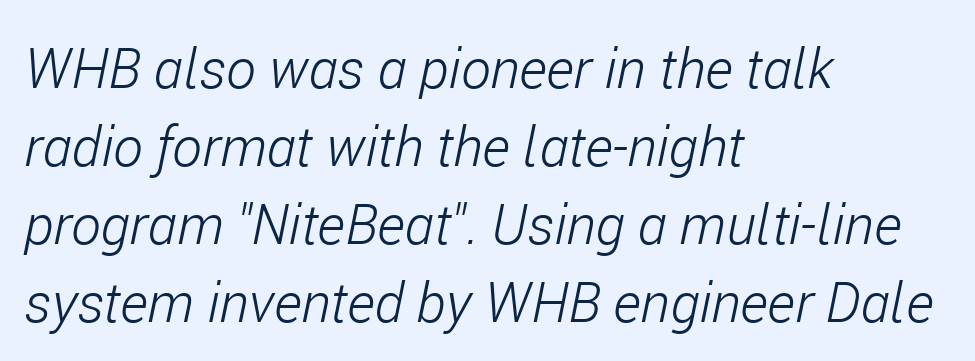
{"italic": "yes", "lean": "right", "slant_degrees": 11, "bold": "no", "weight": "light", "width": "condensed", "stroke_contrast": "low", "x_height": "medium", "monospaced": "no", "underline": "no", "align": "left", "line_spacing": "normal", "line_spacing_ratio": 1.39, "letter_spacing": "normal", "letter_spacing_em": 0.0, "glyph_px": 56}
